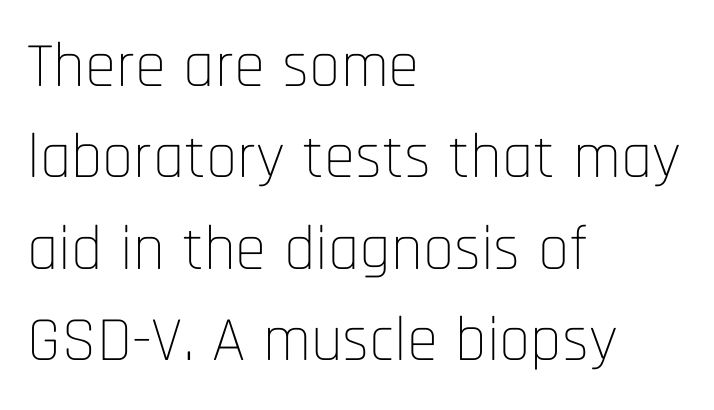
{"serif": "no", "italic": "no", "bold": "no", "weight": "thin", "width": "condensed", "stroke_contrast": "low", "x_height": "large", "monospaced": "no", "underline": "no", "align": "left", "line_spacing": "normal", "line_spacing_ratio": 1.45, "letter_spacing": "normal", "letter_spacing_em": 0.0, "glyph_px": 63}
